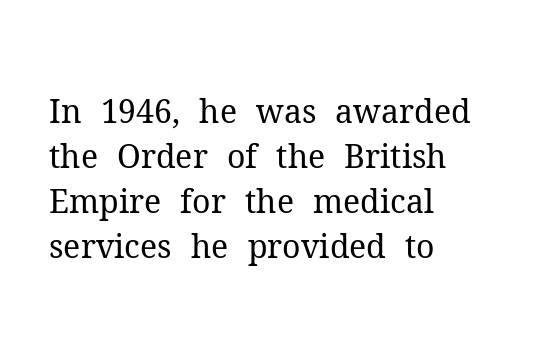
The typesetter chose a ragged-right arrangement here. Evenly set lines give the paragraph a standard silhouette. The type sits square on the baseline with zero lean. Characters follow at the spacing the type designer built in. The rendering uses natural spacing where letterforms have individual widths.
